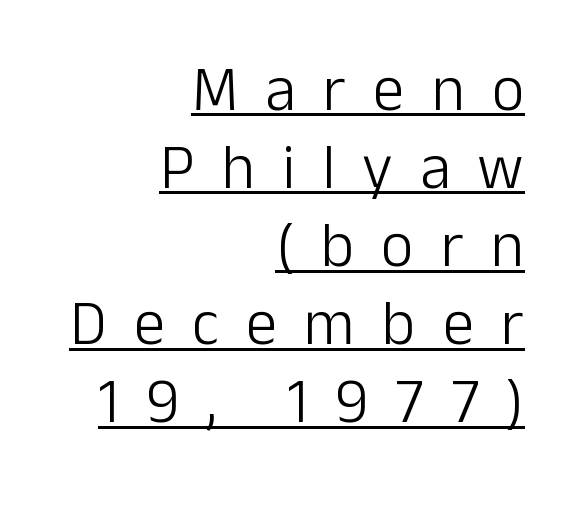
The image shows 63 px light sans-serif type, upright; set right-aligned, line spacing 1.24x, unusually wide letter spacing (+0.43 em), underlined; low stroke contrast and a medium x-height.
